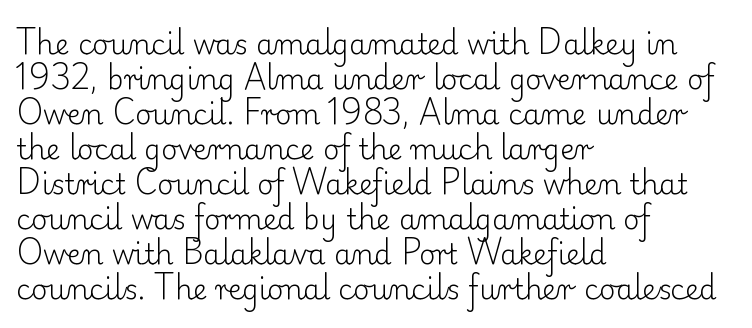
Every row of glyphs begins at an identical x-position on the left. Between one letter and the next there's only the usual sliver of space. Descenders hang freely into open space. The rendering uses natural spacing where letterforms have individual widths.
